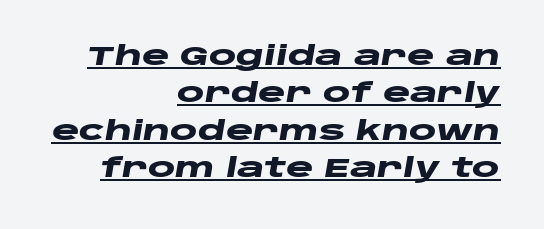
Q: Is the text bold? A: Yes.
Q: Is the text italic (slanted)? A: Yes, it leans right by about 10 degrees.
Q: Is the text underlined? A: Yes.
Q: How is the paragraph aligned? A: Right-aligned.
Q: Is the spacing between letters normal or unusually wide? A: Normal.
Q: Is the spacing between lines tight, normal or loose? A: Normal.
